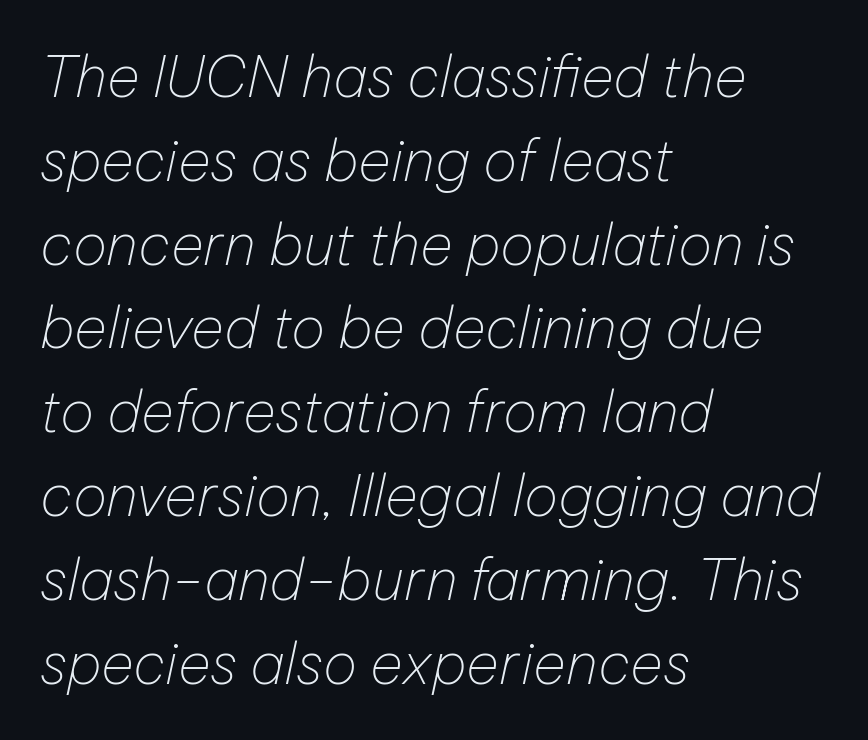
Q: Is the text bold? A: No.
Q: Is the text italic (slanted)? A: Yes, it leans right by about 12 degrees.
Q: Is the text underlined? A: No.
Q: How is the paragraph aligned? A: Left-aligned.
Q: Is the spacing between letters normal or unusually wide? A: Normal.
Q: Is the spacing between lines tight, normal or loose? A: Normal.
Q: Width (condensed, normal, or wide)? A: Normal.
Q: Stroke contrast? A: Low.
Q: x-height? A: Medium.
Q: Monospaced? A: No.
